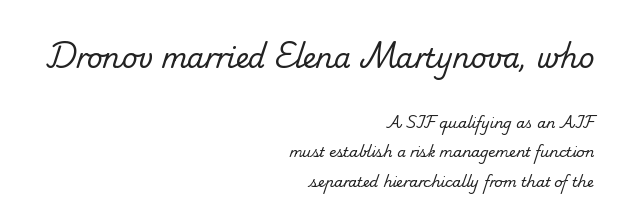
Each word holds together tightly as a unit, with standard inter-letter gaps. Students, observe: this is what heavily led, spacious text looks like. The passage shown is not bold in any degree. Quick note: underline off.
